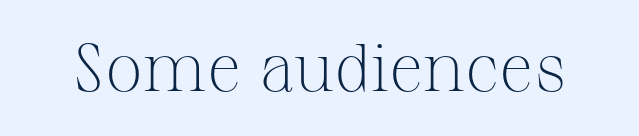
The tracking reads as untouched default to a designer's eye. Weight class: somewhere from thin through regular. I'd call this a serif setting — the letters wear small feet. Characters remain perfectly vertical along every line.
